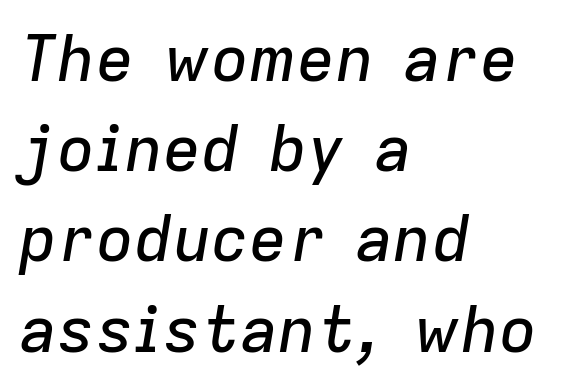
Q: Is the text italic (slanted)? A: Yes, it leans right by about 9 degrees.
Q: Is the text underlined? A: No.
Q: How is the paragraph aligned? A: Left-aligned.
Q: Is the spacing between letters normal or unusually wide? A: Normal.
Q: Is the spacing between lines tight, normal or loose? A: Normal.
Q: Width (condensed, normal, or wide)? A: Normal.
Q: Stroke contrast? A: Low.
Q: x-height? A: Medium.
Q: Monospaced? A: No.
